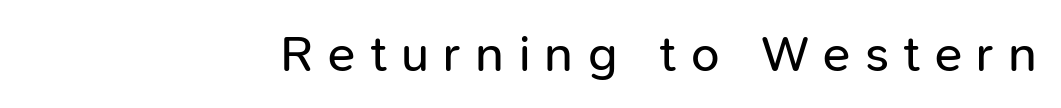
The letters carry no serifs — their stems end cleanly without finishing strokes. Line ends are locked; line starts wander. The tracking jumps out immediately: characters are airy and widely separated. The zone under the glyphs is completely vacant. Spacing verdict: proportional, widths tailored to each character. These lines were composed using upright roman letters.
